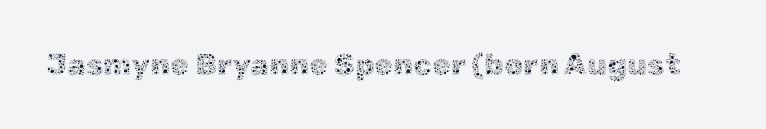
Q: Is the text bold? A: No.
Q: Is the text italic (slanted)? A: No, it is upright.
Q: Is the text underlined? A: No.
Q: Is the spacing between letters normal or unusually wide? A: Normal.
Q: Width (condensed, normal, or wide)? A: Normal.
Q: x-height? A: Medium.
Q: Monospaced? A: No.
